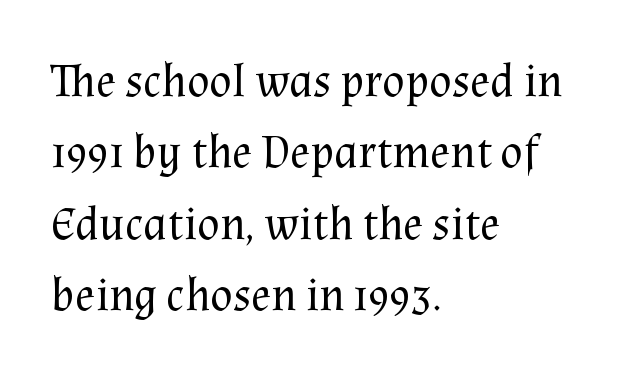
{"italic": "no", "bold": "no", "weight": "regular", "width": "normal", "stroke_contrast": "medium", "x_height": "medium", "monospaced": "no", "underline": "no", "align": "left", "line_spacing": "normal", "line_spacing_ratio": 1.52, "letter_spacing": "normal", "letter_spacing_em": 0.0, "glyph_px": 47}
